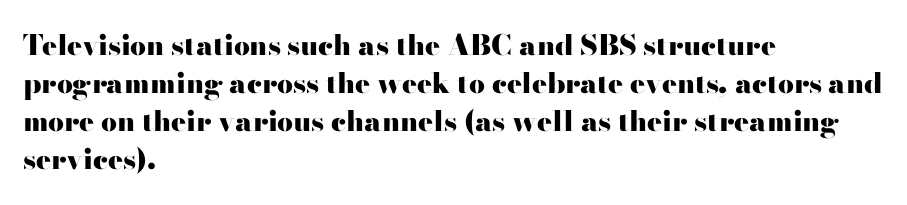
The image shows 28 px heavy, wide serif type, upright; set left-aligned, normal line spacing (1.36x), normal letter spacing, not underlined; high stroke contrast and a small x-height.
